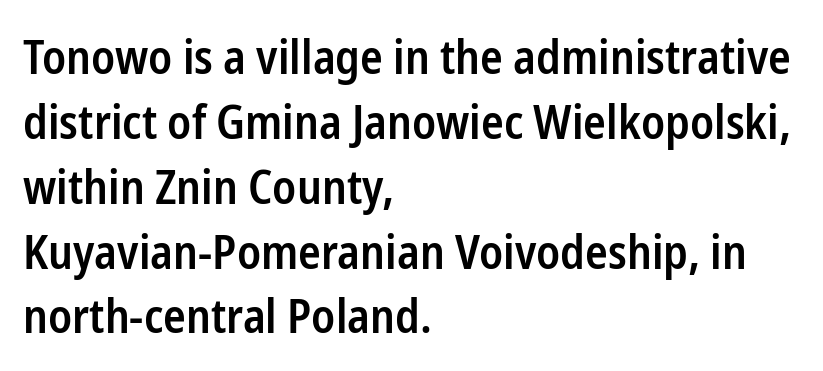
The lines are quadded left. Weight check: semibold — heavier than regular, not quite bold. Each letter's strokes conclude bluntly, with no projecting serifs. The rendering uses natural spacing where letterforms have individual widths.
